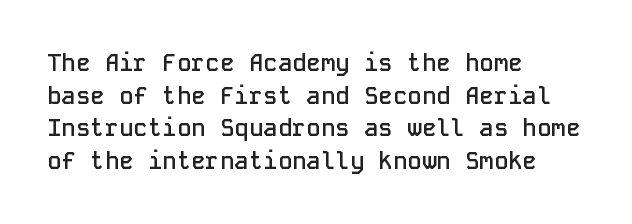
One glance says typical: line gaps are just what's usual. Tracking value appears to be zero — textbook default spacing. Tall strokes in this sample are plumb rather than angled. Firm but not heavy-handed strokes: this text is semibold.
